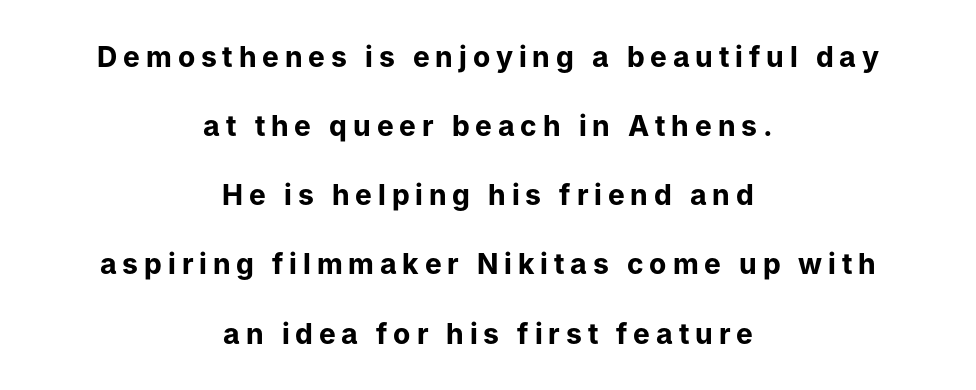
{"serif": "no", "italic": "no", "bold": "yes", "weight": "bold", "width": "normal", "stroke_contrast": "low", "x_height": "medium", "monospaced": "no", "underline": "no", "align": "center", "line_spacing": "loose", "line_spacing_ratio": 2.47, "letter_spacing": "wide", "letter_spacing_em": 0.21, "glyph_px": 28}
